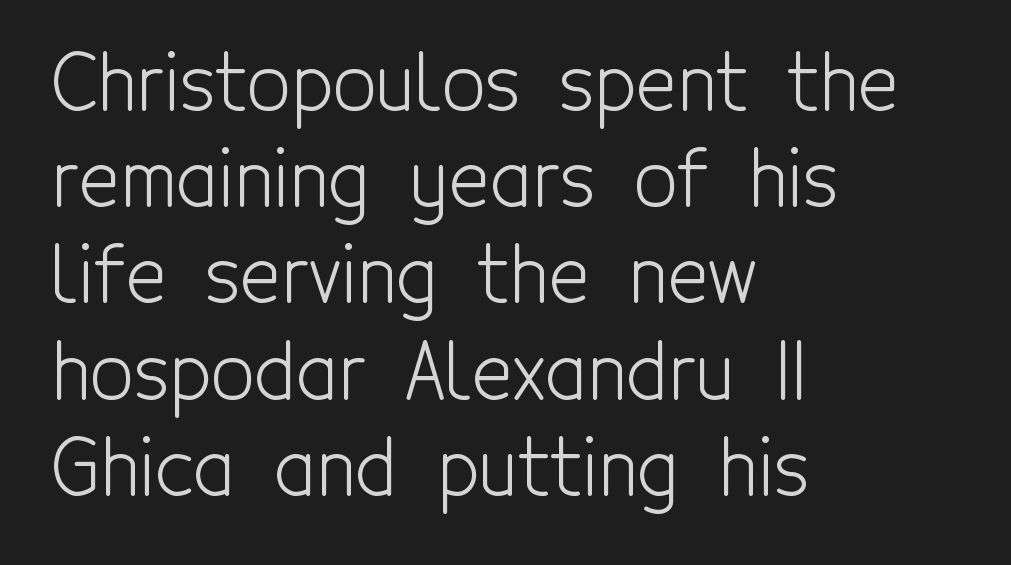
Q: Is the text bold? A: No.
Q: Is the text italic (slanted)? A: No, it is upright.
Q: Is the typeface a serif or a sans-serif typeface? A: Sans-serif.
Q: Is the text underlined? A: No.
Q: How is the paragraph aligned? A: Left-aligned.
Q: Is the spacing between letters normal or unusually wide? A: Normal.
Q: Is the spacing between lines tight, normal or loose? A: Normal.
Q: Width (condensed, normal, or wide)? A: Condensed.
Q: x-height? A: Medium.
Q: Monospaced? A: No.
